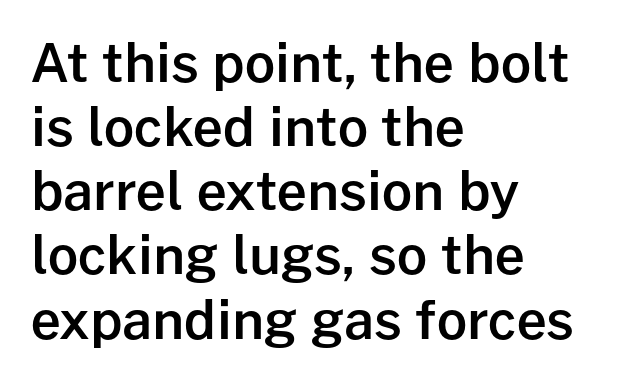
{"serif": "no", "italic": "no", "bold": "semi", "weight": "semibold", "width": "normal", "stroke_contrast": "low", "x_height": "medium", "monospaced": "no", "underline": "no", "align": "left", "line_spacing_ratio": 1.21, "letter_spacing": "normal", "letter_spacing_em": 0.0, "glyph_px": 53}
